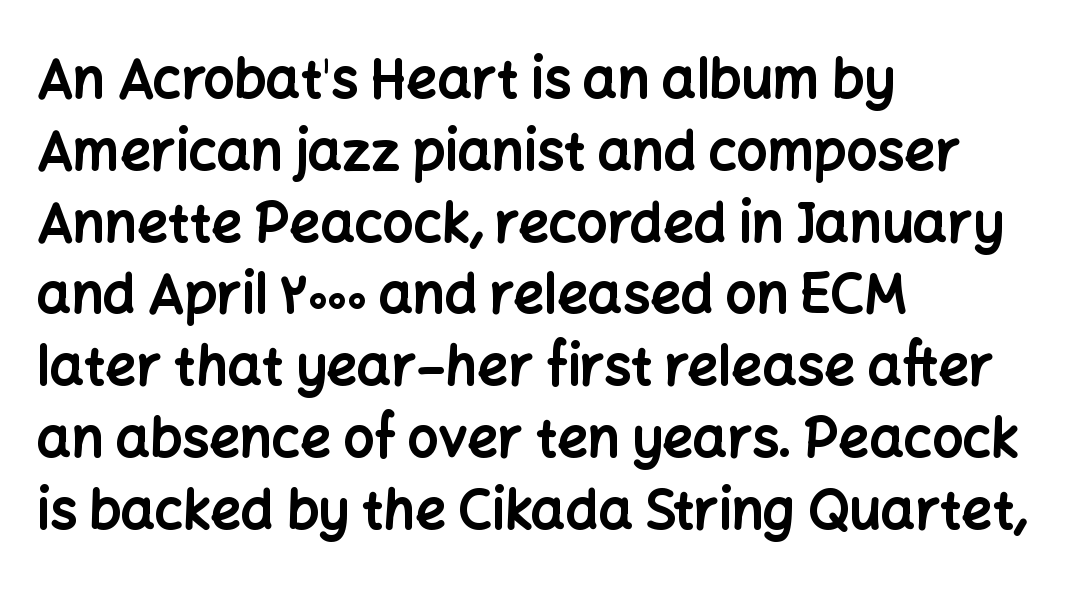
The image shows 54 px bold sans-serif type, upright; set left-aligned, normal line spacing (1.33x), normal letter spacing, not underlined; low stroke contrast and a medium x-height.
